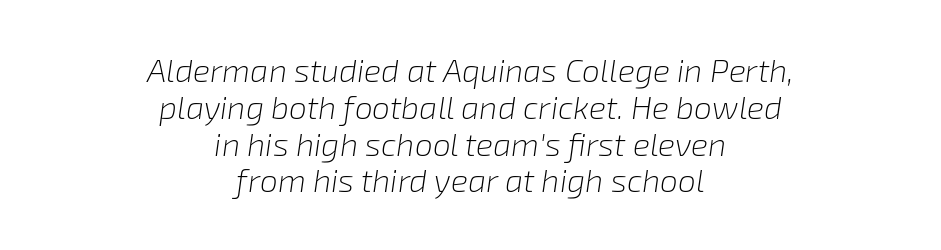
{"italic": "yes", "lean": "right", "slant_degrees": 8, "bold": "no", "weight": "light", "width": "normal", "stroke_contrast": "low", "x_height": "medium", "monospaced": "no", "underline": "no", "align": "center", "line_spacing": "tight", "line_spacing_ratio": 1.15, "letter_spacing": "normal", "letter_spacing_em": 0.0, "glyph_px": 32}
